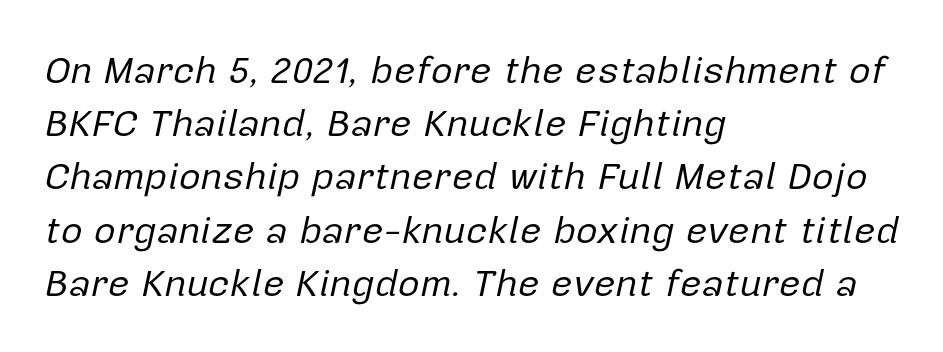
The image shows 38 px regular-weight type, italic (leaning right); set left-aligned, normal line spacing (1.4x), normal letter spacing, not underlined; low stroke contrast and a medium x-height.
